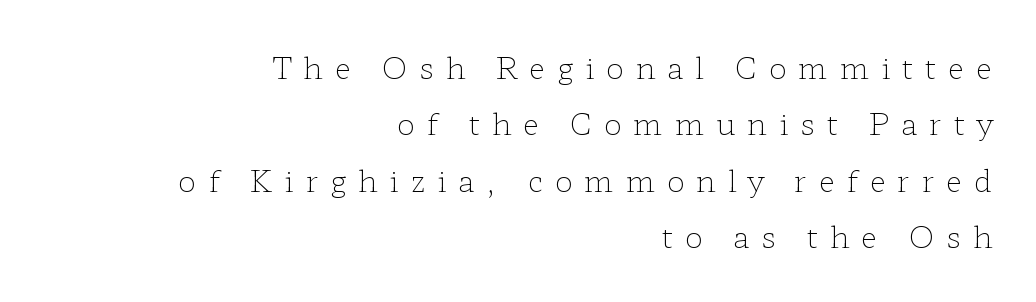
{"serif": "yes", "italic": "no", "bold": "no", "weight": "light", "width": "wide", "stroke_contrast": "low", "x_height": "medium", "monospaced": "no", "underline": "no", "align": "right", "line_spacing_ratio": 1.88, "letter_spacing": "wide", "letter_spacing_em": 0.39, "glyph_px": 30}
